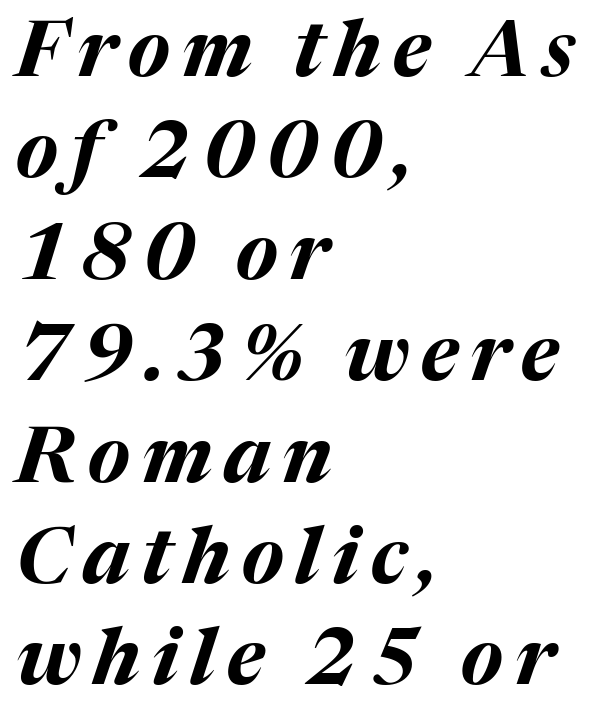
The image shows 78 px bold type, italic (leaning right); set left-aligned, normal line spacing (1.3x), not underlined; medium stroke contrast and a medium x-height.
